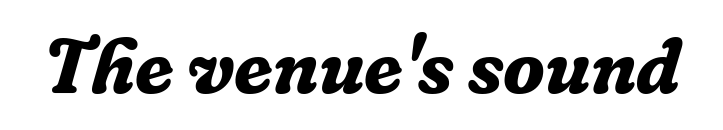
The image shows 77 px bold serif type, italic (leaning right); set normal letter spacing, not underlined; low stroke contrast and a medium x-height.
